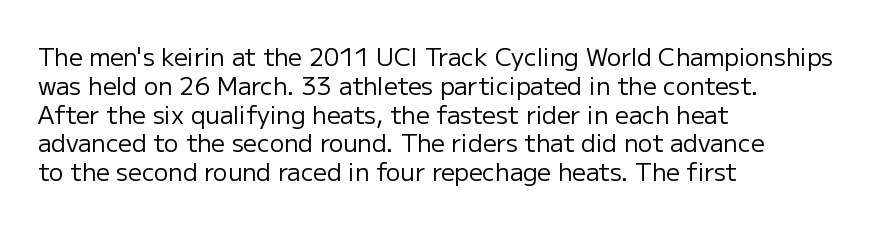
The image shows 24 px text type, upright; set left-aligned, line spacing 1.2x, normal letter spacing, not underlined.
